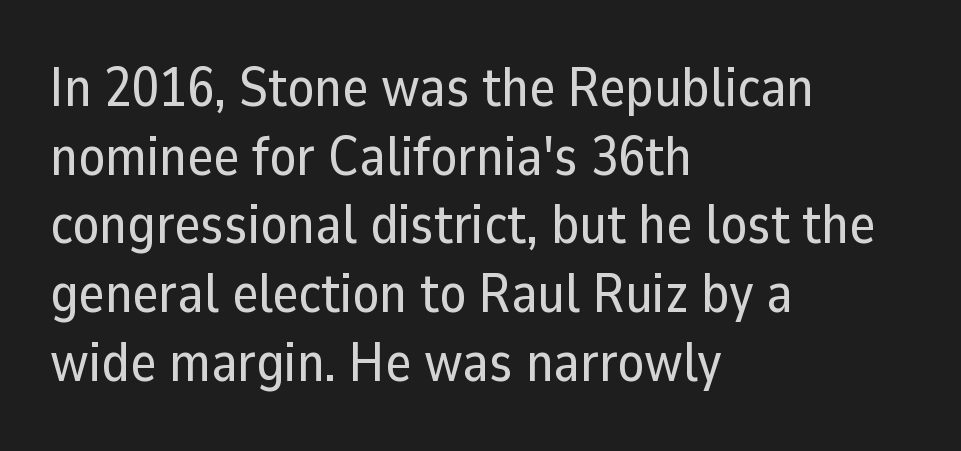
Q: Is the text italic (slanted)? A: No, it is upright.
Q: Is the typeface a serif or a sans-serif typeface? A: Sans-serif.
Q: Is the text underlined? A: No.
Q: How is the paragraph aligned? A: Left-aligned.
Q: Is the spacing between letters normal or unusually wide? A: Normal.
Q: Is the spacing between lines tight, normal or loose? A: Normal.
Q: Width (condensed, normal, or wide)? A: Normal.
Q: Stroke contrast? A: Low.
Q: x-height? A: Medium.
Q: Monospaced? A: No.
